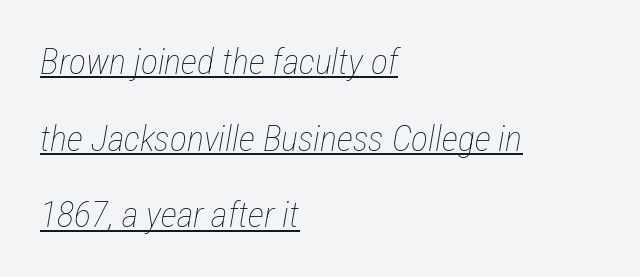
Q: Is the text bold? A: No.
Q: Is the text italic (slanted)? A: Yes, it leans right by about 12 degrees.
Q: Is the text underlined? A: Yes.
Q: How is the paragraph aligned? A: Left-aligned.
Q: Is the spacing between letters normal or unusually wide? A: Normal.
Q: Is the spacing between lines tight, normal or loose? A: Loose.
Q: Width (condensed, normal, or wide)? A: Condensed.
Q: Stroke contrast? A: Low.
Q: x-height? A: Medium.
Q: Monospaced? A: No.
